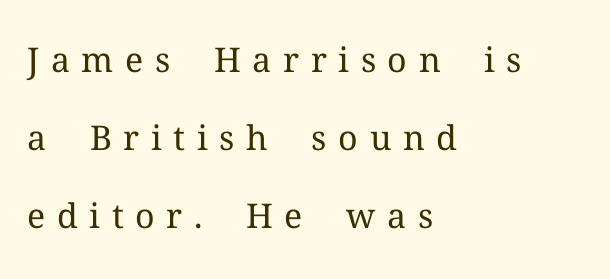
Q: Is the text bold? A: No.
Q: Is the text italic (slanted)? A: No, it is upright.
Q: Is the typeface a serif or a sans-serif typeface? A: Serif.
Q: Is the text underlined? A: No.
Q: How is the paragraph aligned? A: Left-aligned.
Q: Is the spacing between letters normal or unusually wide? A: Unusually wide.
Q: Is the spacing between lines tight, normal or loose? A: Loose.
Q: Width (condensed, normal, or wide)? A: Normal.
Q: Stroke contrast? A: Medium.
Q: x-height? A: Medium.
Q: Monospaced? A: No.
